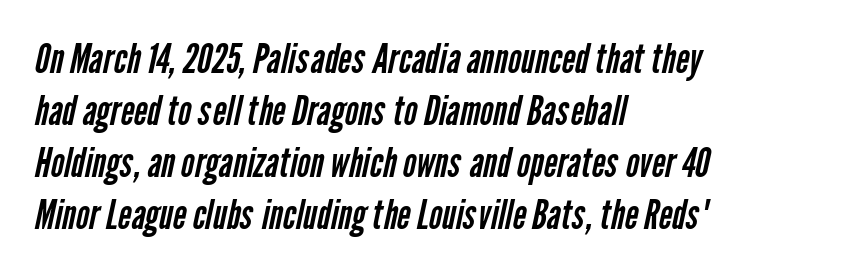
Bare-footed words on every line. Note: no serifs on the glyphs. The face used here is rendered with its standard letterfit. The letters advance in unequal steps, a hallmark of proportional type. Caption: multi-line text, flush left, ragged right. The weight would be labelled regular, book, light, or lighter still.
